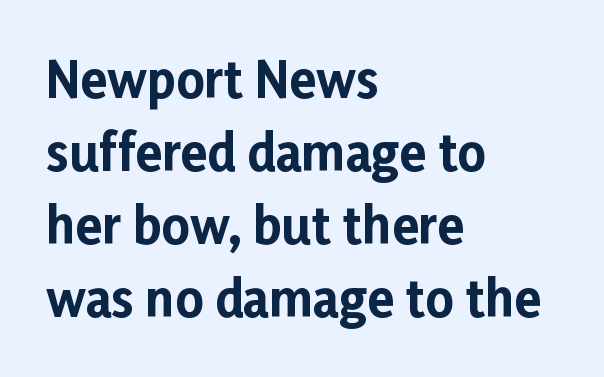
In terms of leading, this rendering sits right in the middle. The letters carry no serifs — their stems end cleanly without finishing strokes. Rendered with straight, roman letterforms. The setting favours the left margin, as ordinary paragraphs usually do.
